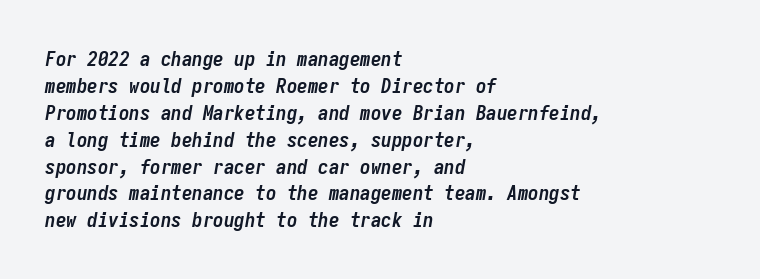
Regular leading. Students, this is bold: see how much ink each stroke carries. Words float on clear page, feet unadorned. Leftover space on each line is placed entirely after the last word.
